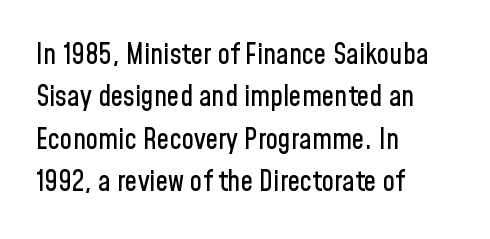
Q: Is the text italic (slanted)? A: No, it is upright.
Q: Is the typeface a serif or a sans-serif typeface? A: Sans-serif.
Q: Is the text underlined? A: No.
Q: How is the paragraph aligned? A: Left-aligned.
Q: Is the spacing between letters normal or unusually wide? A: Normal.
Q: Is the spacing between lines tight, normal or loose? A: Normal.
Q: Width (condensed, normal, or wide)? A: Condensed.
Q: Stroke contrast? A: Low.
Q: x-height? A: Medium.
Q: Monospaced? A: No.
